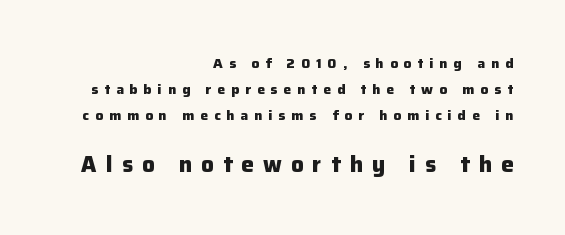
{"italic": "no", "bold": "yes", "underline": "no", "align": "right", "line_spacing_ratio": 1.85, "letter_spacing": "wide", "letter_spacing_em": 0.42, "larger_block": "second", "size_ratio": 1.57, "glyph_px": 22}
